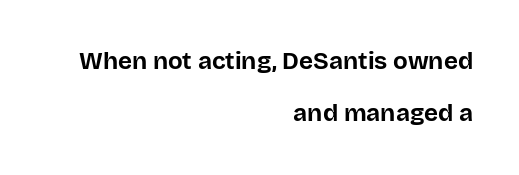
{"italic": "no", "bold": "yes", "underline": "no", "align": "right", "line_spacing": "loose", "line_spacing_ratio": 2.17, "letter_spacing": "normal", "letter_spacing_em": 0.0, "glyph_px": 24}
